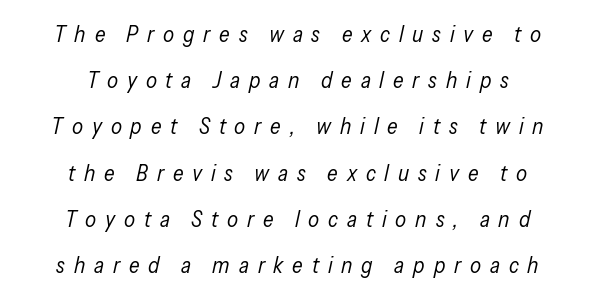
{"italic": "yes", "lean": "right", "slant_degrees": 13, "bold": "no", "underline": "no", "align": "center", "line_spacing": "loose", "line_spacing_ratio": 2.1, "letter_spacing": "wide", "letter_spacing_em": 0.4, "glyph_px": 22}
